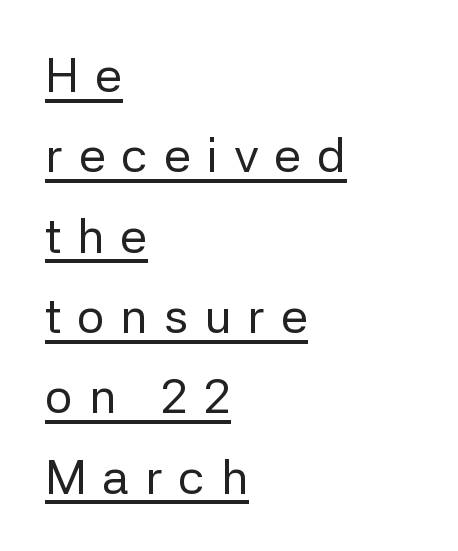
The vertical gap from one line to the next is medium. Does the copy run flush right? No — it runs flush left. Every word sits above its own underline. Each letter keeps its own natural width here, so spacing adapts to shape. Unbolded letterforms with no extra heft. If you drew a line through each stem, it would be perfectly vertical.
